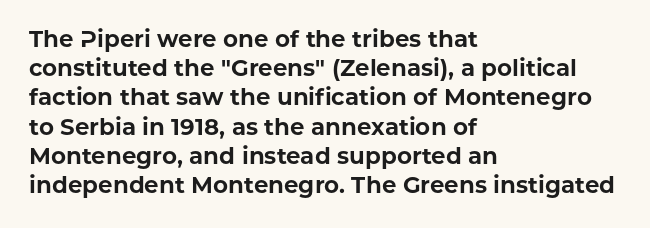
The image shows 23 px bold type, upright; set left-aligned, normal line spacing (1.27x), normal letter spacing, not underlined.
